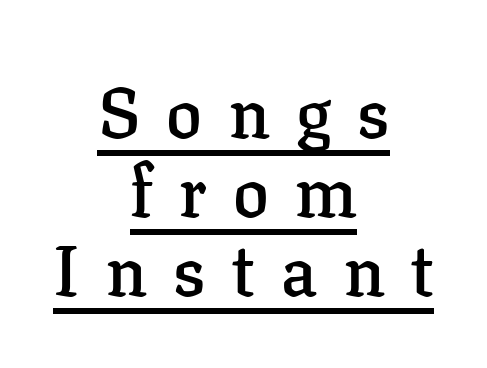
Small tapered or slab feet sit at the stroke ends, so this counts as serif. The characters look somewhat weighty, a semibold short of true bold. Between one letter and the next there's a generous, obvious gap. Is this a fixed-width face? No — the glyphs have proportional, varying widths.
